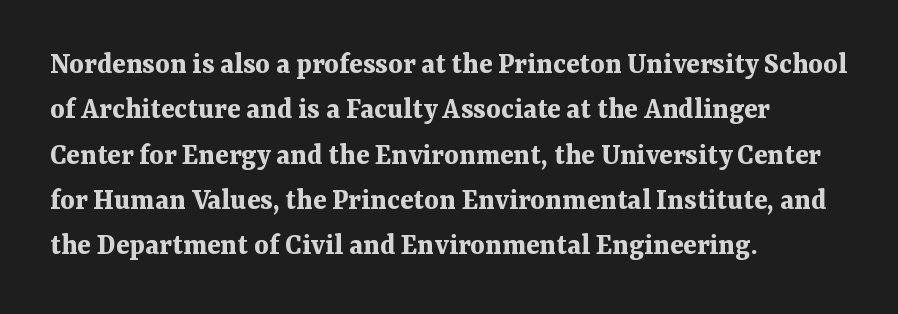
Q: Is the text bold? A: Yes.
Q: Is the text italic (slanted)? A: No, it is upright.
Q: Is the typeface a serif or a sans-serif typeface? A: Serif.
Q: Is the text underlined? A: No.
Q: How is the paragraph aligned? A: Left-aligned.
Q: Is the spacing between letters normal or unusually wide? A: Normal.
Q: Is the spacing between lines tight, normal or loose? A: Normal.
Q: Width (condensed, normal, or wide)? A: Normal.
Q: Stroke contrast? A: Medium.
Q: x-height? A: Medium.
Q: Monospaced? A: No.
